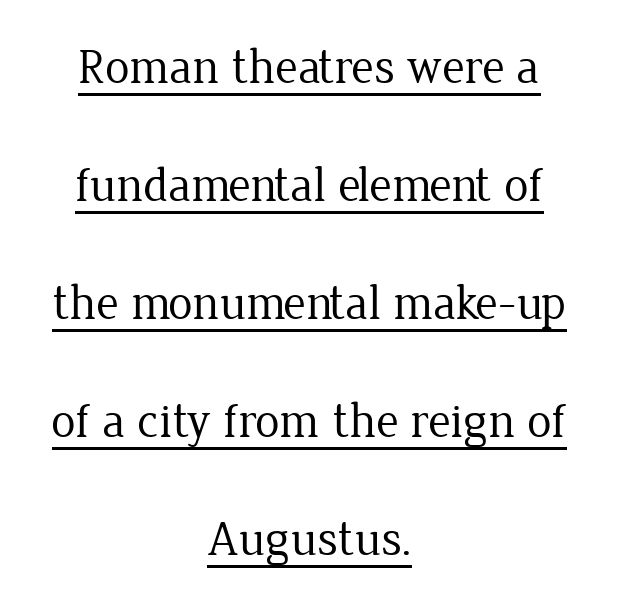
{"serif": "yes", "italic": "no", "bold": "no", "weight": "regular", "width": "normal", "stroke_contrast": "low", "x_height": "medium", "monospaced": "no", "underline": "yes", "align": "center", "line_spacing": "loose", "line_spacing_ratio": 2.41, "letter_spacing": "normal", "letter_spacing_em": 0.0, "glyph_px": 49}
